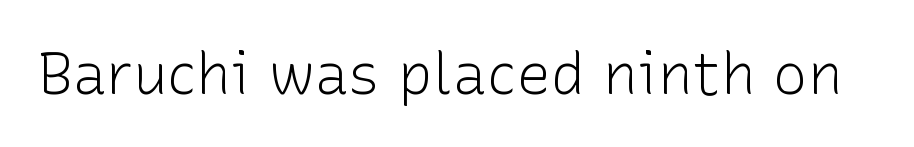
Q: Is the text bold? A: No.
Q: Is the text italic (slanted)? A: No, it is upright.
Q: Is the typeface a serif or a sans-serif typeface? A: Sans-serif.
Q: Is the text underlined? A: No.
Q: Is the spacing between letters normal or unusually wide? A: Normal.
Q: Width (condensed, normal, or wide)? A: Normal.
Q: Stroke contrast? A: Low.
Q: x-height? A: Medium.
Q: Monospaced? A: No.
